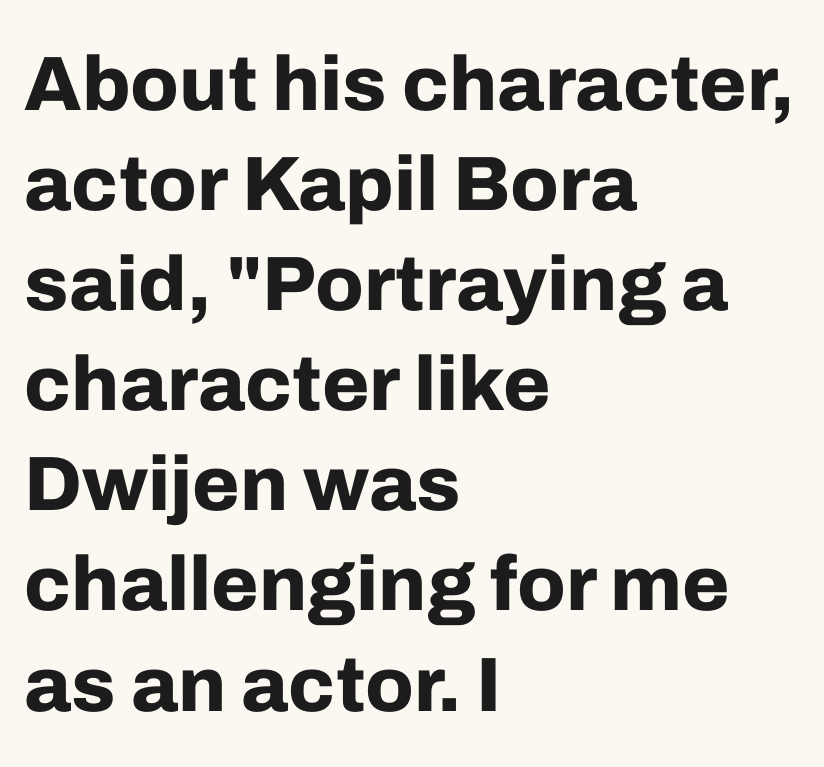
You could not count columns in this text — the font is proportionally spaced. Check where the strokes stop: nothing finishes them off — pure sans. Rows of type keep a routine distance in the vertical direction. Tall strokes in this sample are plumb rather than angled. Heavy, bold letterforms. The text block is weighted toward the left margin, trailing off unevenly rightward.
